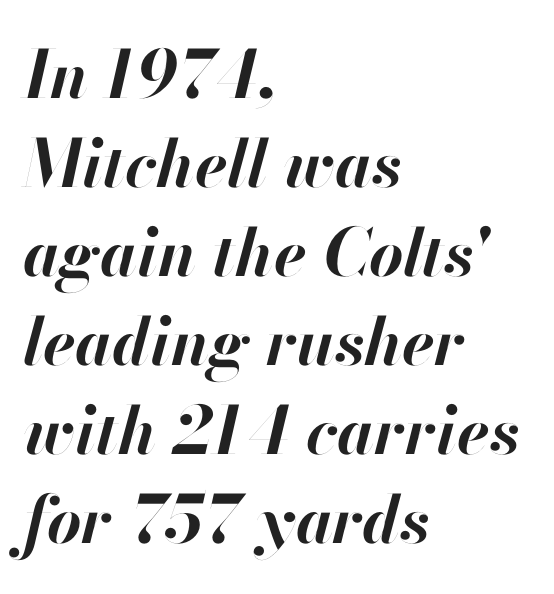
{"italic": "yes", "lean": "right", "slant_degrees": 13, "bold": "yes", "weight": "bold", "width": "normal", "stroke_contrast": "high", "x_height": "small", "monospaced": "no", "underline": "no", "align": "left", "line_spacing": "normal", "line_spacing_ratio": 1.35, "letter_spacing": "normal", "letter_spacing_em": 0.0, "glyph_px": 66}
